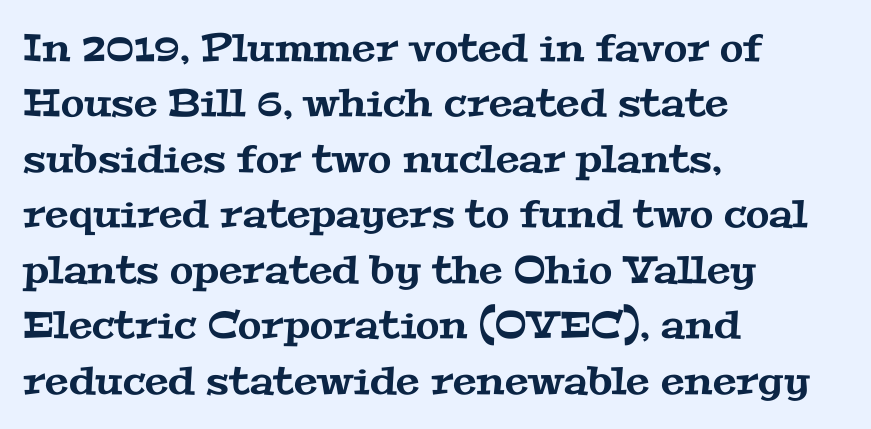
The image shows 38 px wide serif type; set left-aligned, normal line spacing (1.46x), normal letter spacing, not underlined; medium stroke contrast and a medium x-height.
